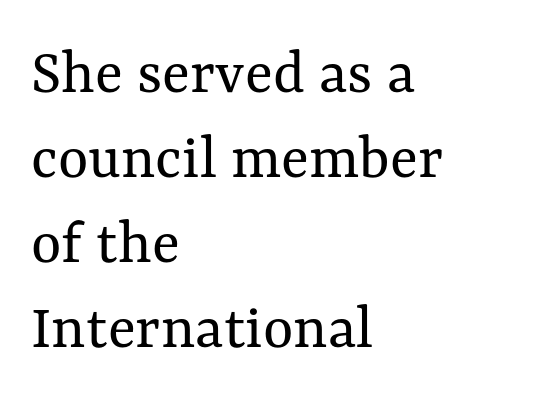
{"italic": "no", "bold": "no", "weight": "regular", "width": "normal", "stroke_contrast": "medium", "x_height": "medium", "monospaced": "no", "underline": "no", "align": "left", "line_spacing": "normal", "line_spacing_ratio": 1.31, "letter_spacing": "normal", "letter_spacing_em": 0.0, "glyph_px": 65}
